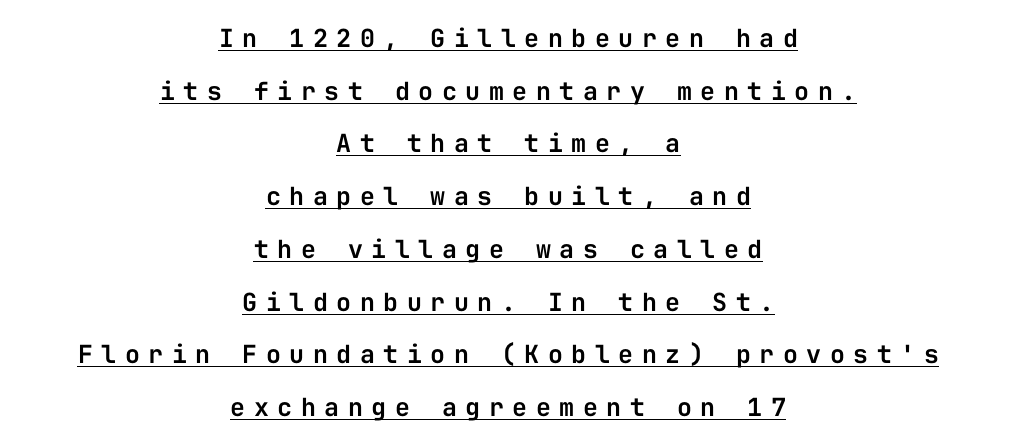
The image shows 25 px text type, upright; set centered, loose line spacing (2.11x), unusually wide letter spacing (+0.34 em), underlined.
